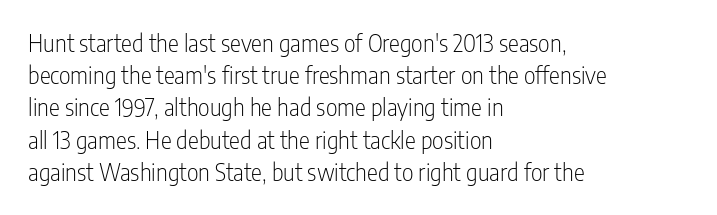
The image shows 23 px text type, upright; set left-aligned, normal line spacing (1.4x), normal letter spacing, not underlined.
